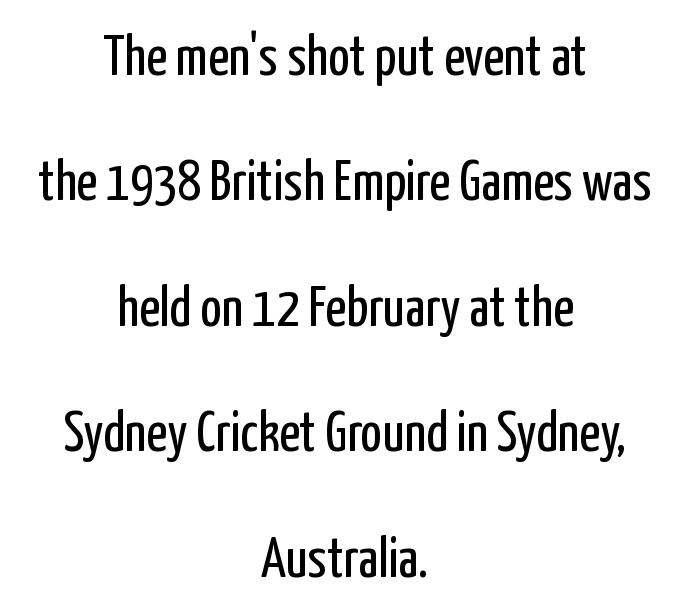
{"serif": "no", "italic": "no", "bold": "no", "weight": "regular", "width": "condensed", "stroke_contrast": "low", "x_height": "medium", "monospaced": "no", "underline": "no", "align": "center", "line_spacing": "loose", "line_spacing_ratio": 2.2, "letter_spacing": "normal", "letter_spacing_em": 0.0, "glyph_px": 57}
